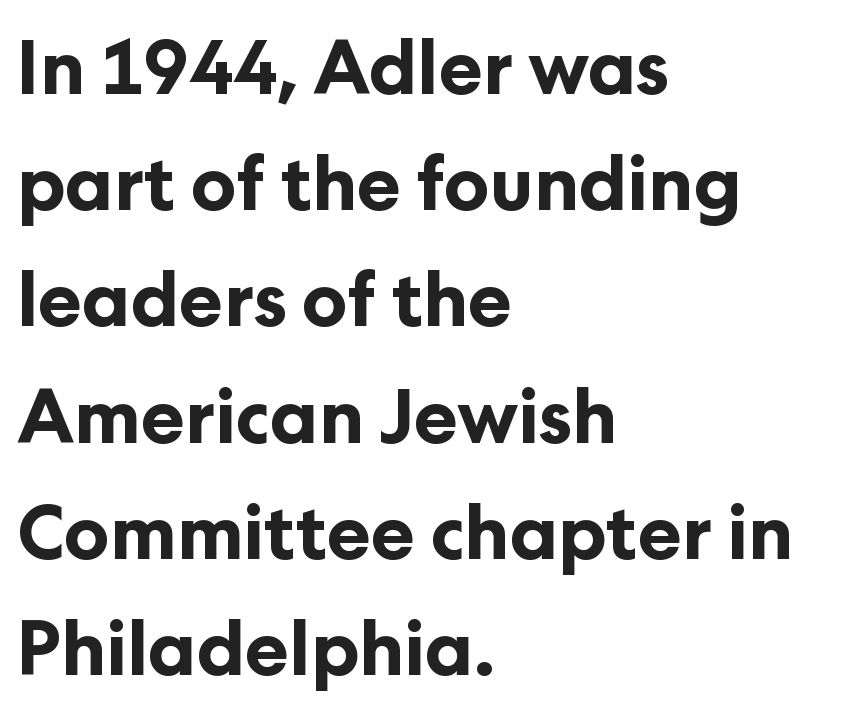
The image shows 74 px bold sans-serif type, upright; set left-aligned, normal line spacing (1.57x), normal letter spacing, not underlined; low stroke contrast and a medium x-height.
